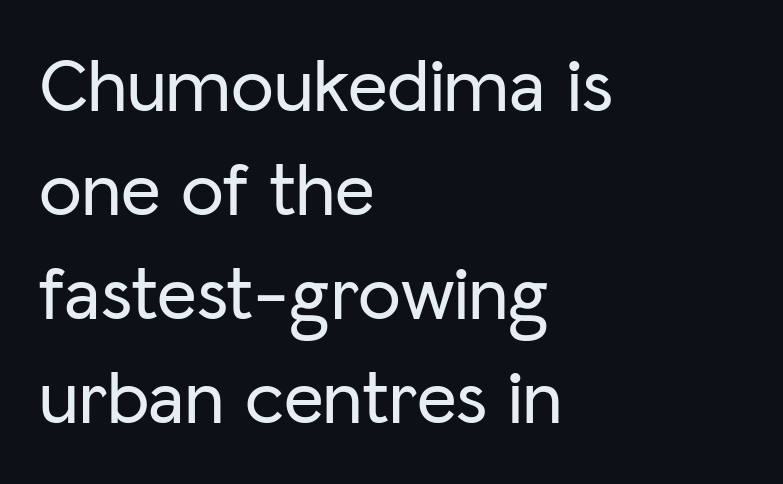
{"serif": "no", "italic": "no", "width": "normal", "stroke_contrast": "low", "x_height": "medium", "monospaced": "no", "underline": "no", "align": "left", "line_spacing": "normal", "line_spacing_ratio": 1.35, "letter_spacing": "normal", "letter_spacing_em": 0.0, "glyph_px": 77}
